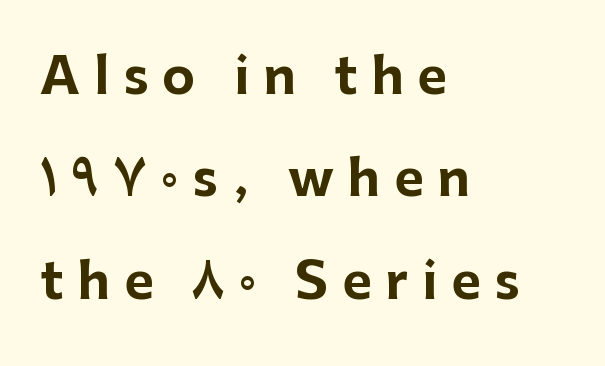
The image shows 50 px bold sans-serif type, upright; set left-aligned, loose line spacing (2.05x), unusually wide letter spacing (+0.28 em), not underlined; low stroke contrast and a medium x-height.
